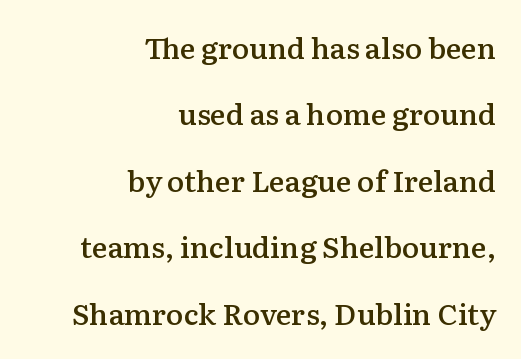
Q: Is the text bold? A: Semi-bold.
Q: Is the text italic (slanted)? A: No, it is upright.
Q: Is the typeface a serif or a sans-serif typeface? A: Serif.
Q: Is the text underlined? A: No.
Q: How is the paragraph aligned? A: Right-aligned.
Q: Is the spacing between letters normal or unusually wide? A: Normal.
Q: Is the spacing between lines tight, normal or loose? A: Loose.
Q: Width (condensed, normal, or wide)? A: Normal.
Q: Stroke contrast? A: Medium.
Q: x-height? A: Medium.
Q: Monospaced? A: No.
